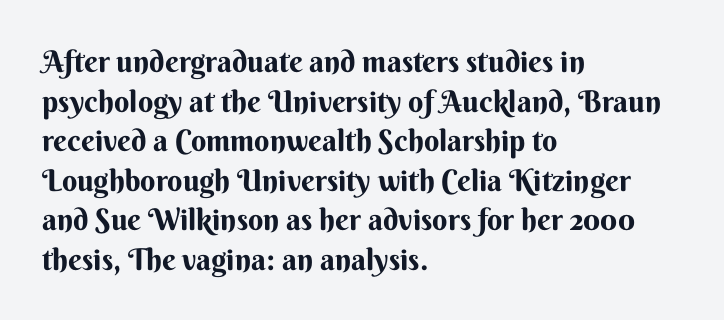
The image shows 30 px bold sans-serif type, upright; set left-aligned, normal line spacing (1.32x), normal letter spacing, not underlined; medium stroke contrast and a small x-height.
